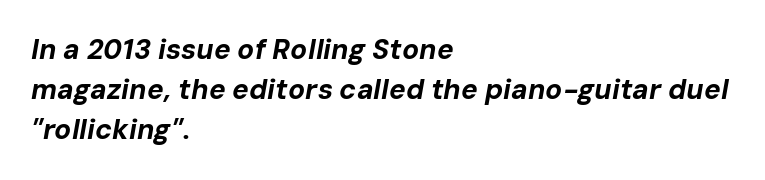
{"italic": "yes", "lean": "right", "slant_degrees": 10, "bold": "yes", "weight": "bold", "width": "normal", "stroke_contrast": "low", "x_height": "medium", "monospaced": "no", "underline": "no", "align": "left", "line_spacing": "normal", "line_spacing_ratio": 1.43, "letter_spacing": "normal", "letter_spacing_em": 0.0, "glyph_px": 28}
